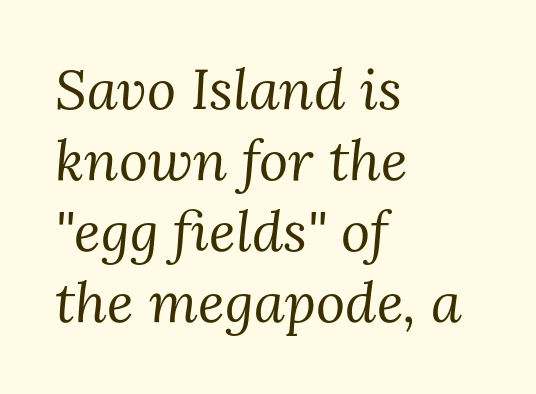
{"serif": "yes", "italic": "yes", "lean": "right", "slant_degrees": 3, "bold": "no", "weight": "regular", "width": "normal", "stroke_contrast": "medium", "x_height": "medium", "monospaced": "no", "underline": "no", "align": "left", "line_spacing": "normal", "line_spacing_ratio": 1.27, "letter_spacing": "normal", "letter_spacing_em": 0.0, "glyph_px": 56}
